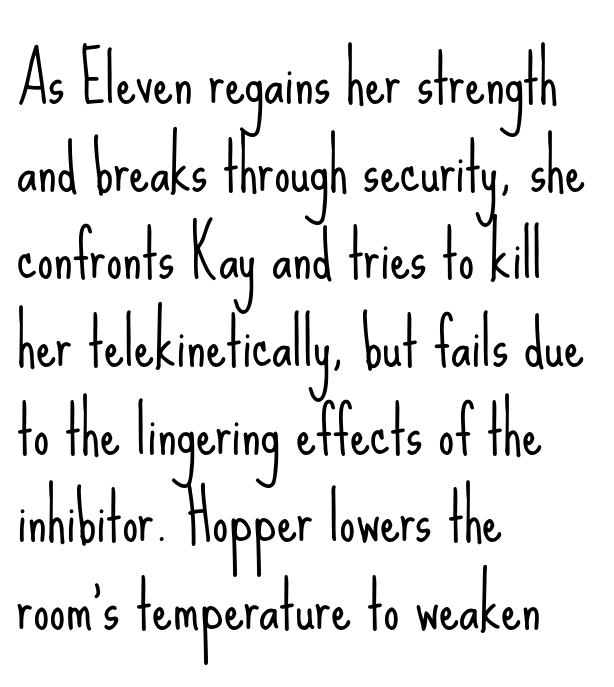
{"serif": "no", "italic": "no", "bold": "no", "weight": "light", "width": "condensed", "stroke_contrast": "low", "x_height": "small", "monospaced": "no", "underline": "no", "align": "left", "line_spacing": "normal", "line_spacing_ratio": 1.37, "letter_spacing": "normal", "letter_spacing_em": 0.0, "glyph_px": 64}
